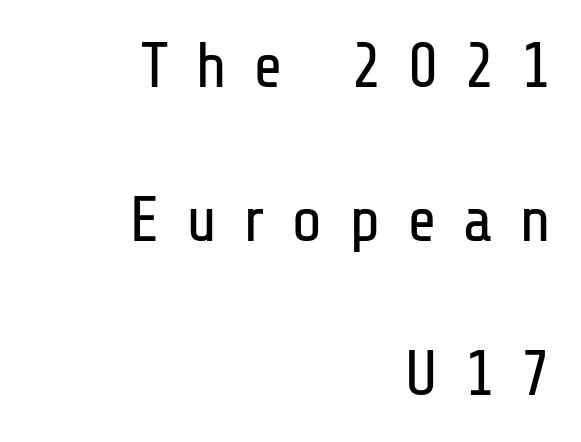
The image shows 64 px regular-weight, condensed sans-serif type, upright; set right-aligned, loose line spacing (2.41x), unusually wide letter spacing (+0.41 em), not underlined; low stroke contrast and a medium x-height.
